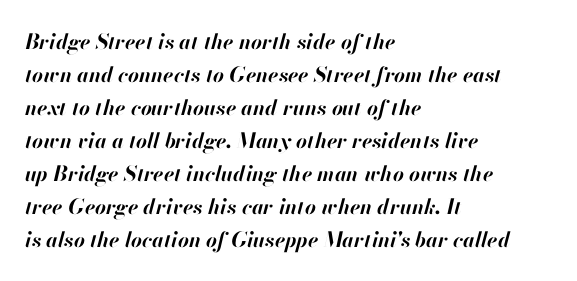
{"italic": "yes", "lean": "right", "slant_degrees": 13, "bold": "yes", "underline": "no", "align": "left", "line_spacing": "normal", "line_spacing_ratio": 1.57, "letter_spacing": "normal", "letter_spacing_em": 0.0, "glyph_px": 21}
